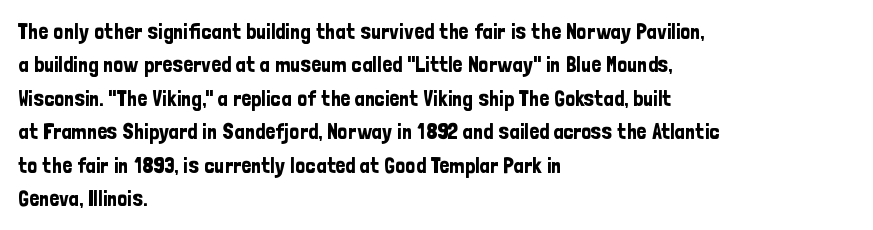
Regarding leading, the lines here are spaced in the standard way. The typography opts for an upright posture over an oblique one. Caption: multi-line text, flush left, ragged right. Nothing unusual about the tracking: characters are spaced as the font intends.
